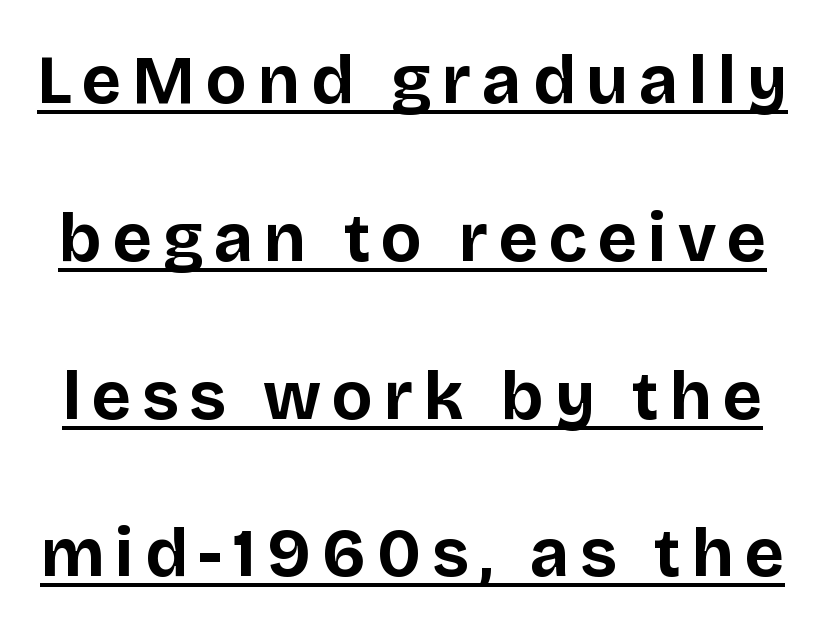
Q: Is the text bold? A: Yes.
Q: Is the text italic (slanted)? A: No, it is upright.
Q: Is the typeface a serif or a sans-serif typeface? A: Sans-serif.
Q: Is the text underlined? A: Yes.
Q: Is the spacing between lines tight, normal or loose? A: Loose.
Q: Width (condensed, normal, or wide)? A: Normal.
Q: Stroke contrast? A: Low.
Q: x-height? A: Large.
Q: Monospaced? A: No.
